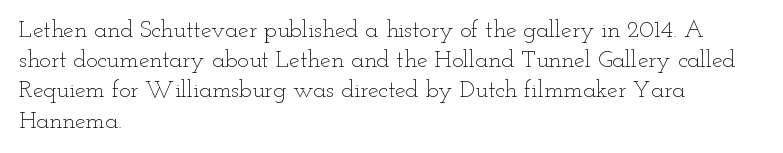
The image shows 24 px text type, upright; set left-aligned, normal line spacing (1.26x), normal letter spacing, not underlined.
